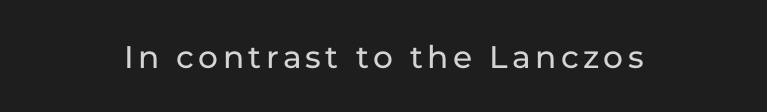
{"serif": "no", "italic": "no", "width": "normal", "stroke_contrast": "low", "x_height": "medium", "monospaced": "no", "underline": "no", "align": "center", "glyph_px": 34}
